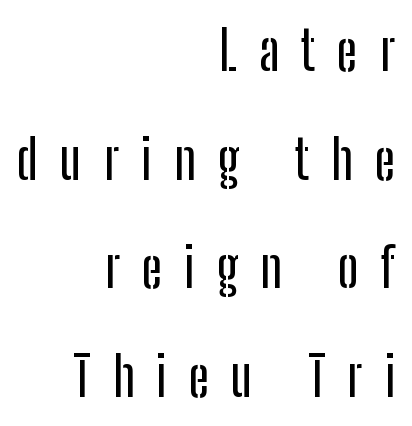
The image shows 54 px condensed sans-serif type, upright; set right-aligned, loose line spacing (2.01x), unusually wide letter spacing (+0.41 em), not underlined; low stroke contrast and a medium x-height.
